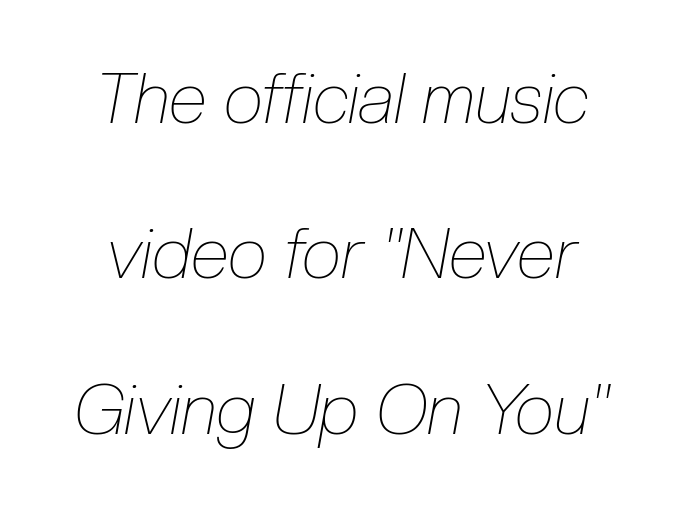
Q: Is the text bold? A: No.
Q: Is the text italic (slanted)? A: Yes, it leans right by about 10 degrees.
Q: Is the text underlined? A: No.
Q: Is the spacing between letters normal or unusually wide? A: Normal.
Q: Is the spacing between lines tight, normal or loose? A: Loose.
Q: Width (condensed, normal, or wide)? A: Condensed.
Q: Stroke contrast? A: Low.
Q: x-height? A: Medium.
Q: Monospaced? A: No.
